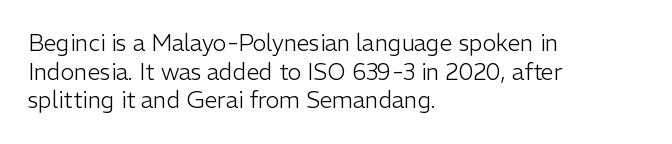
{"italic": "no", "bold": "no", "underline": "no", "align": "left", "line_spacing": "normal", "line_spacing_ratio": 1.25, "letter_spacing": "normal", "letter_spacing_em": 0.0, "glyph_px": 23}
